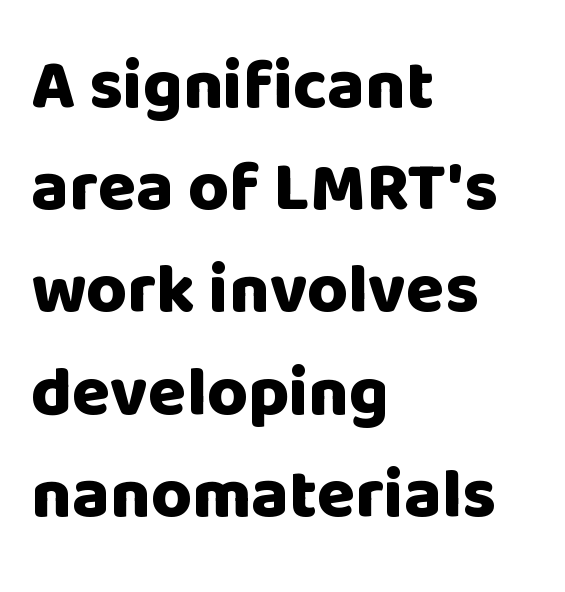
{"serif": "no", "italic": "no", "bold": "yes", "weight": "heavy", "width": "normal", "stroke_contrast": "low", "x_height": "large", "monospaced": "no", "underline": "no", "align": "left", "line_spacing": "normal", "line_spacing_ratio": 1.46, "letter_spacing": "normal", "letter_spacing_em": 0.0, "glyph_px": 70}
